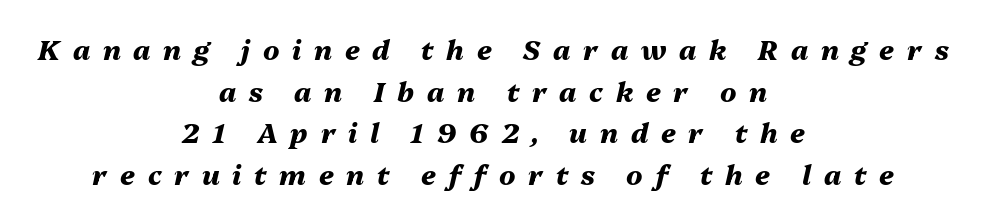
Q: Is the text bold? A: Yes.
Q: Is the text italic (slanted)? A: Yes, it leans right by about 13 degrees.
Q: Is the text underlined? A: No.
Q: How is the paragraph aligned? A: Centered.
Q: Is the spacing between letters normal or unusually wide? A: Unusually wide.
Q: Is the spacing between lines tight, normal or loose? A: Normal.
